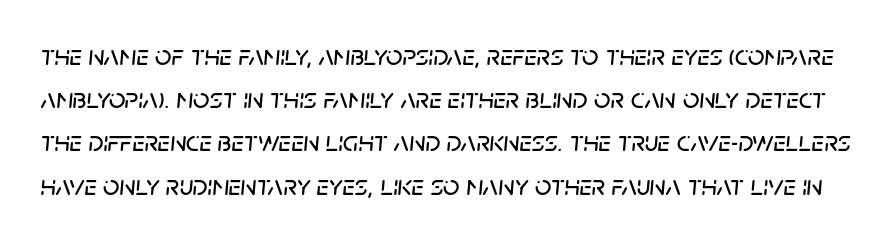
{"italic": "yes", "lean": "right", "slant_degrees": 5, "width": "normal", "stroke_contrast": "low", "x_height": "large", "monospaced": "no", "underline": "no", "line_spacing": "normal", "line_spacing_ratio": 1.49, "letter_spacing": "normal", "letter_spacing_em": 0.0, "glyph_px": 29}
